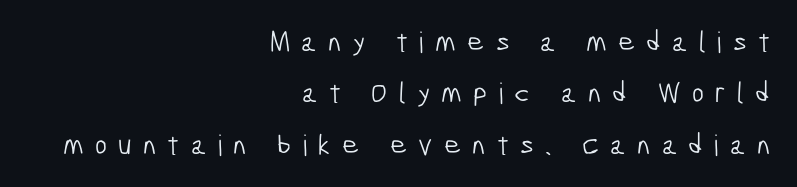
The image shows 29 px light, condensed sans-serif type; set right-aligned, line spacing 1.77x, unusually wide letter spacing (+0.39 em), not underlined; low stroke contrast and a medium x-height.
